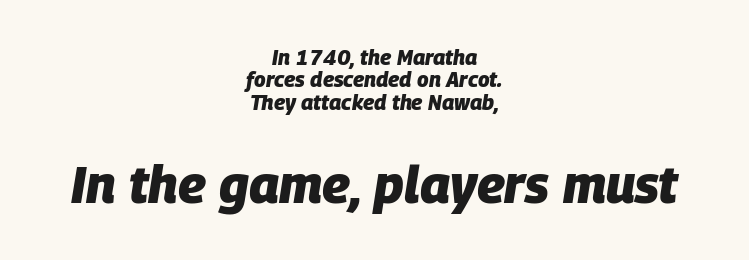
Q: Is the text bold? A: Yes.
Q: Is the text italic (slanted)? A: Yes, it leans right by about 9 degrees.
Q: Is the text underlined? A: No.
Q: How is the paragraph aligned? A: Centered.
Q: Is the spacing between letters normal or unusually wide? A: Normal.
Q: Is the spacing between lines tight, normal or loose? A: Tight.
Q: Which block of text is set in a larger size, the first (top) or the second (bottom)? A: The second (bottom) one.
Q: Width (condensed, normal, or wide)? A: Normal.
Q: Stroke contrast? A: Low.
Q: x-height? A: Large.
Q: Monospaced? A: No.
